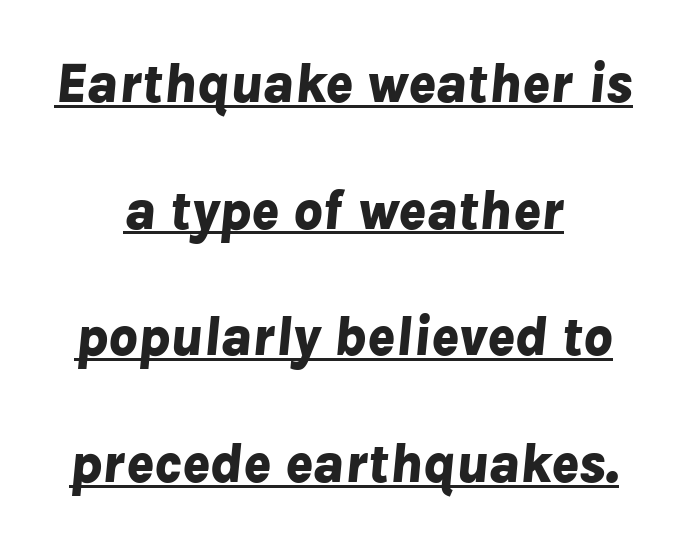
Q: Is the text bold? A: Yes.
Q: Is the text italic (slanted)? A: Yes, it leans right by about 8 degrees.
Q: Is the text underlined? A: Yes.
Q: How is the paragraph aligned? A: Centered.
Q: Is the spacing between letters normal or unusually wide? A: Normal.
Q: Is the spacing between lines tight, normal or loose? A: Loose.
Q: Width (condensed, normal, or wide)? A: Normal.
Q: Stroke contrast? A: Low.
Q: x-height? A: Medium.
Q: Monospaced? A: No.
